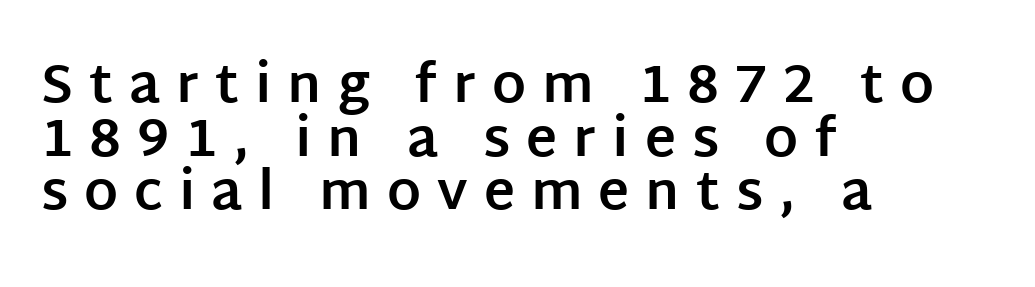
{"serif": "no", "italic": "no", "bold": "yes", "weight": "bold", "width": "normal", "stroke_contrast": "low", "x_height": "large", "monospaced": "no", "underline": "no", "align": "left", "line_spacing": "tight", "line_spacing_ratio": 1.01, "letter_spacing": "wide", "letter_spacing_em": 0.3, "glyph_px": 53}
